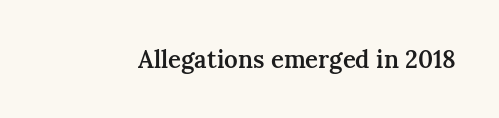
{"italic": "no", "bold": "semi", "underline": "no", "letter_spacing": "normal", "letter_spacing_em": 0.0, "glyph_px": 24}
